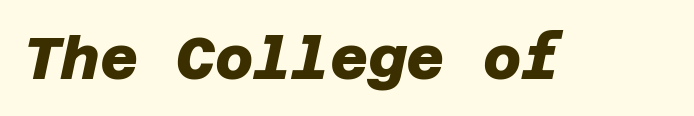
The image shows 59 px heavy sans-serif type; set normal letter spacing, not underlined; low stroke contrast and a large x-height.
